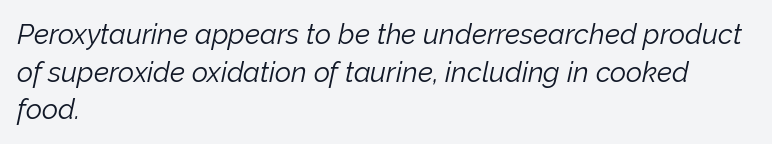
Q: Is the text bold? A: No.
Q: Is the text italic (slanted)? A: Yes, it leans right by about 12 degrees.
Q: Is the text underlined? A: No.
Q: How is the paragraph aligned? A: Left-aligned.
Q: Is the spacing between letters normal or unusually wide? A: Normal.
Q: Is the spacing between lines tight, normal or loose? A: Normal.
Q: Width (condensed, normal, or wide)? A: Normal.
Q: Stroke contrast? A: Low.
Q: x-height? A: Medium.
Q: Monospaced? A: No.
